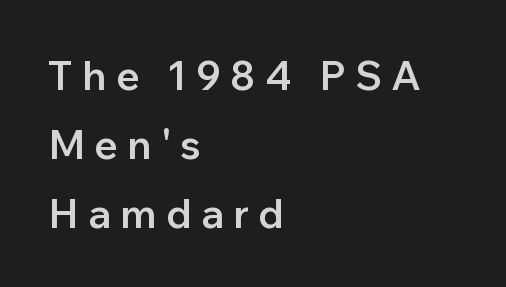
The image shows 41 px semibold sans-serif type, upright; set left-aligned, normal line spacing (1.68x), unusually wide letter spacing (+0.22 em), not underlined; low stroke contrast and a medium x-height.
